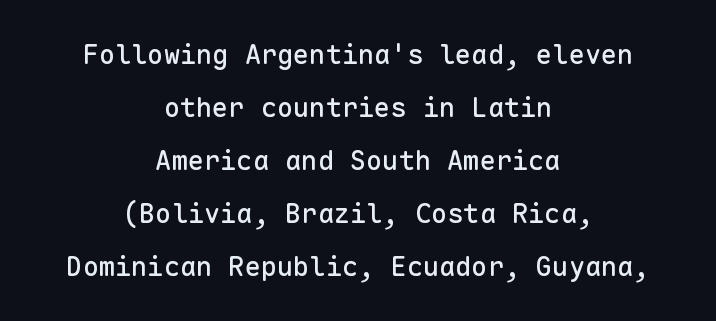
The image shows 27 px text type, upright; set centered, loose line spacing (1.96x), normal letter spacing, not underlined.
